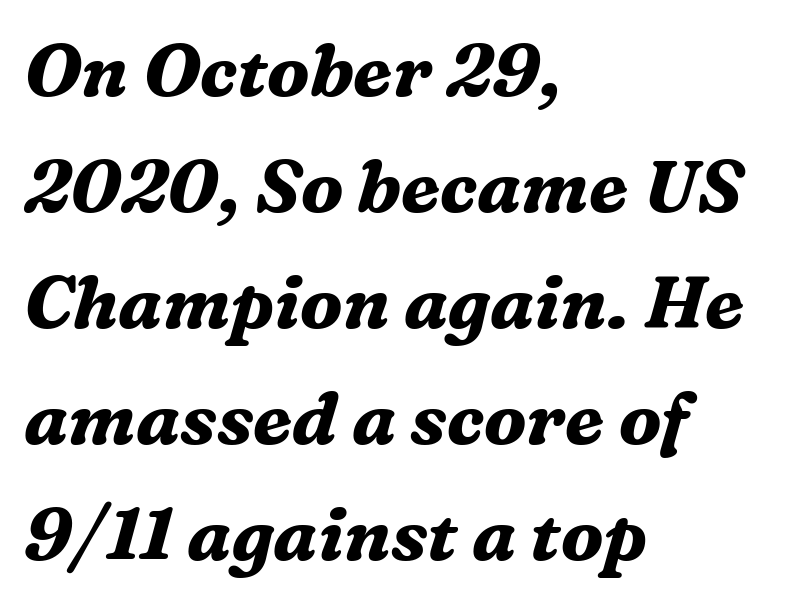
{"serif": "yes", "italic": "yes", "lean": "right", "slant_degrees": 16, "bold": "yes", "weight": "bold", "width": "normal", "stroke_contrast": "medium", "x_height": "medium", "monospaced": "no", "underline": "no", "align": "left", "line_spacing": "normal", "line_spacing_ratio": 1.59, "letter_spacing": "normal", "letter_spacing_em": 0.0, "glyph_px": 73}
